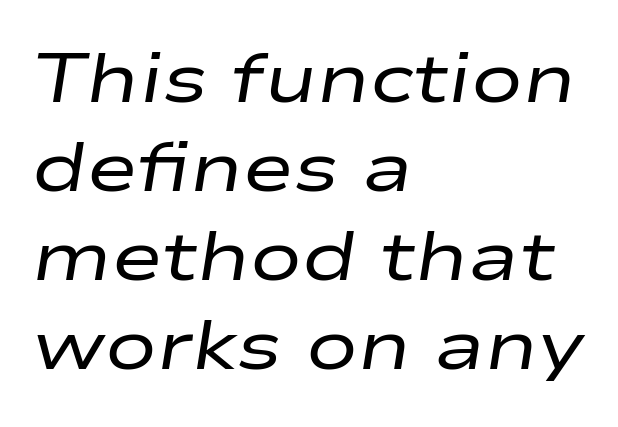
{"italic": "yes", "lean": "right", "slant_degrees": 9, "bold": "no", "weight": "regular", "width": "wide", "stroke_contrast": "low", "x_height": "medium", "monospaced": "no", "underline": "no", "align": "left", "line_spacing": "normal", "line_spacing_ratio": 1.29, "letter_spacing": "normal", "letter_spacing_em": 0.0, "glyph_px": 69}
